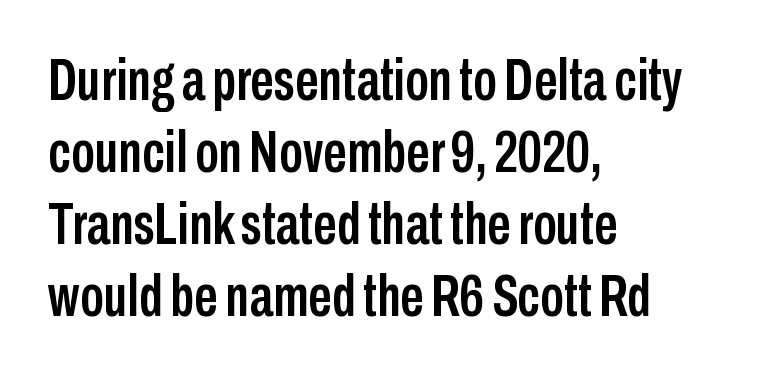
This sample uses plain, unmodified letter spacing. Unlike italic type, these characters show no tilt at all. A typesetter would call this proportional, since set widths differ per character. The paragraph shown leans on its left margin. Just letters on the line, the space beneath them empty. Serifs: no, the terminals of the letterforms are clean.
